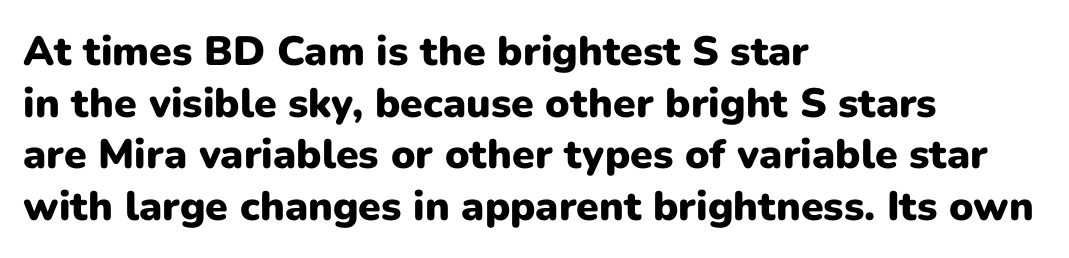
Q: Is the text bold? A: Yes.
Q: Is the text italic (slanted)? A: No, it is upright.
Q: Is the typeface a serif or a sans-serif typeface? A: Sans-serif.
Q: Is the text underlined? A: No.
Q: How is the paragraph aligned? A: Left-aligned.
Q: Is the spacing between letters normal or unusually wide? A: Normal.
Q: Is the spacing between lines tight, normal or loose? A: Normal.
Q: Width (condensed, normal, or wide)? A: Normal.
Q: Stroke contrast? A: Low.
Q: x-height? A: Medium.
Q: Monospaced? A: No.
